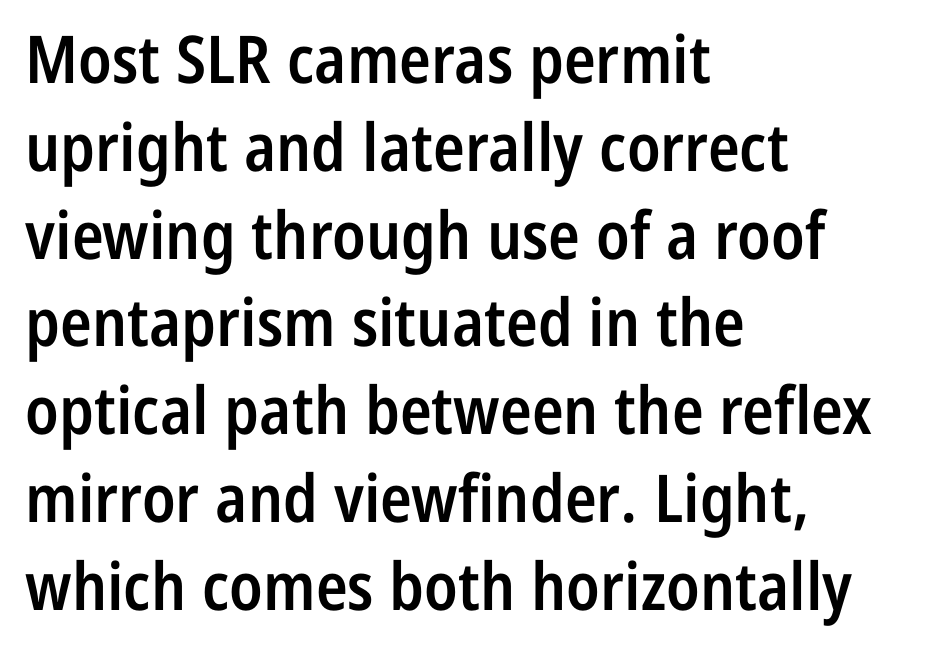
The image shows 66 px semibold, condensed sans-serif type, upright; set left-aligned, normal line spacing (1.33x), normal letter spacing, not underlined; low stroke contrast and a medium x-height.
